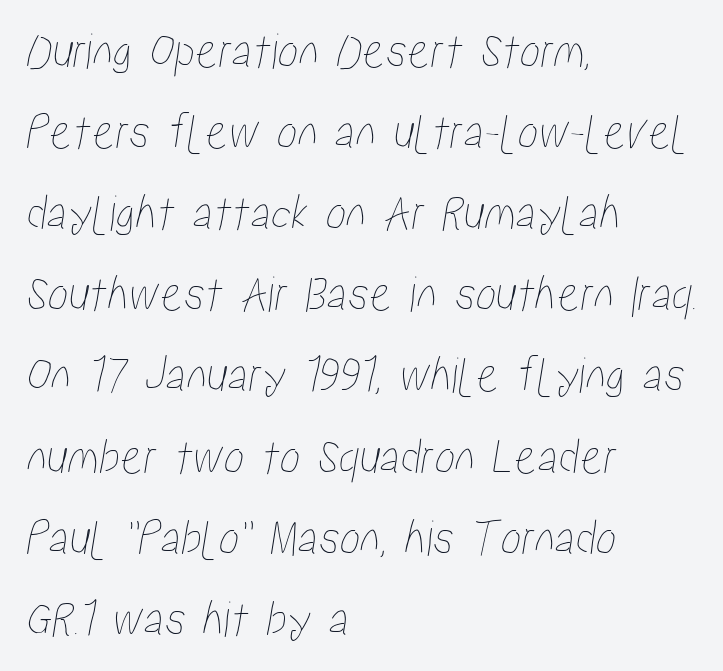
The image shows 52 px condensed type; set left-aligned, normal line spacing (1.56x), normal letter spacing, not underlined; low stroke contrast and a medium x-height.
